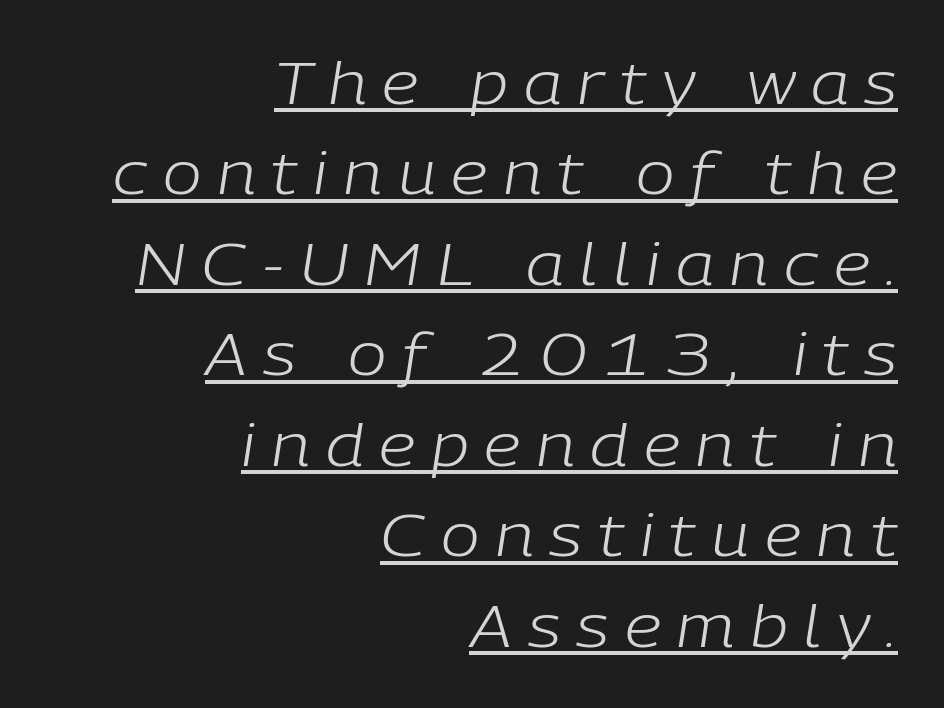
Q: Is the text bold? A: No.
Q: Is the text italic (slanted)? A: Yes, it leans right by about 9 degrees.
Q: Is the text underlined? A: Yes.
Q: How is the paragraph aligned? A: Right-aligned.
Q: Is the spacing between letters normal or unusually wide? A: Unusually wide.
Q: Is the spacing between lines tight, normal or loose? A: Normal.
Q: Width (condensed, normal, or wide)? A: Normal.
Q: Stroke contrast? A: Low.
Q: x-height? A: Medium.
Q: Monospaced? A: No.
